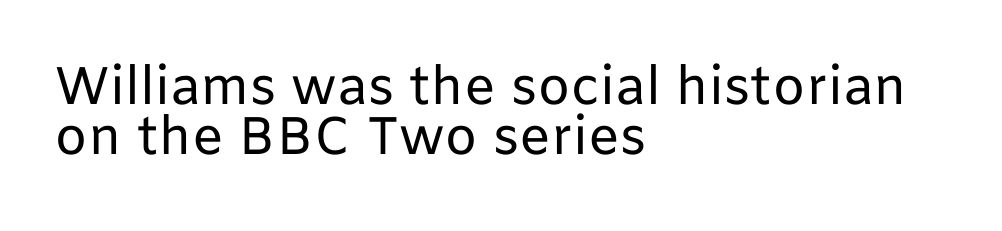
{"serif": "no", "italic": "no", "bold": "no", "weight": "regular", "width": "normal", "stroke_contrast": "low", "x_height": "medium", "monospaced": "no", "underline": "no", "align": "left", "line_spacing": "tight", "line_spacing_ratio": 0.95, "letter_spacing": "normal", "letter_spacing_em": 0.0, "glyph_px": 53}
